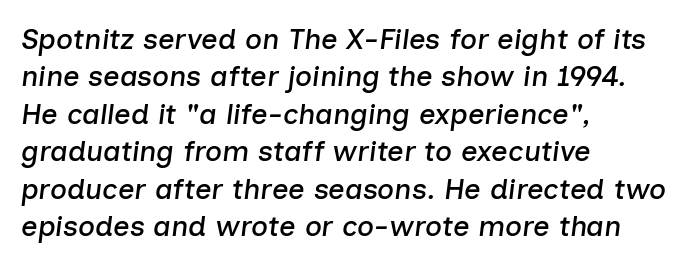
Q: Is the text italic (slanted)? A: Yes, it leans right by about 7 degrees.
Q: Is the text underlined? A: No.
Q: How is the paragraph aligned? A: Left-aligned.
Q: Is the spacing between letters normal or unusually wide? A: Normal.
Q: Is the spacing between lines tight, normal or loose? A: Normal.
Q: Width (condensed, normal, or wide)? A: Normal.
Q: Stroke contrast? A: Low.
Q: x-height? A: Medium.
Q: Monospaced? A: No.
